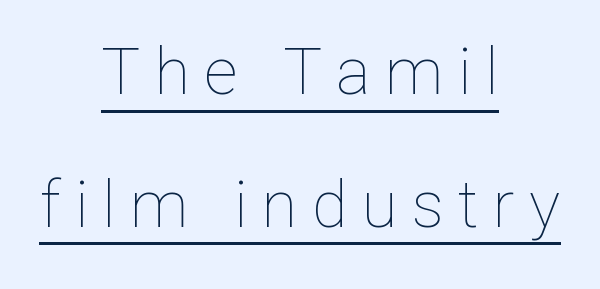
Note the varied advance widths — an 'i' is clearly narrower than an 'm'. The strokes carry an ordinary text weight at most. The font's upright variant was chosen for this text. Tracking here is generous; glyphs stand well apart from one another. Interline gaps are noticeably wide in this sample. Glance below the letters and you will spot a drawn line.
